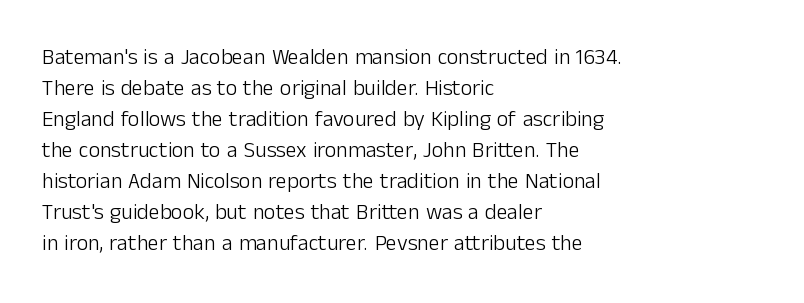
The image shows 22 px text type, upright; set left-aligned, normal line spacing (1.41x), normal letter spacing, not underlined.
